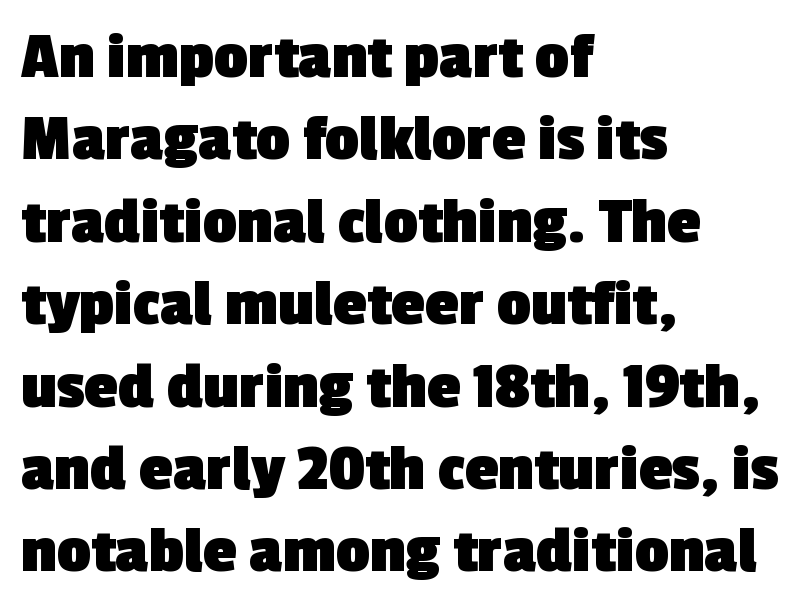
Words appear dense and cohesive because spacing is normal. Each line starts at the same left margin while the right side varies. Plenty of ink on the page — the face is bold. Type without underlining. Here the designer chose a conventional face with non-uniform glyph widths. The text was rendered using a sans face with plain stroke endings.
